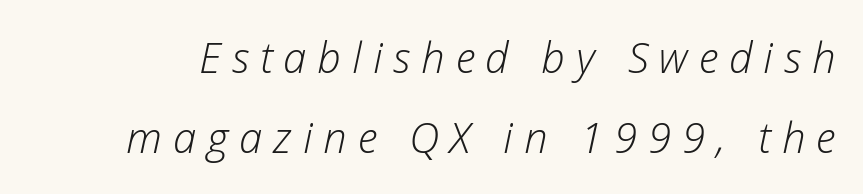
Q: Is the text bold? A: No.
Q: Is the text italic (slanted)? A: Yes, it leans right by about 12 degrees.
Q: Is the text underlined? A: No.
Q: Is the spacing between letters normal or unusually wide? A: Unusually wide.
Q: Is the spacing between lines tight, normal or loose? A: Loose.
Q: Width (condensed, normal, or wide)? A: Normal.
Q: Stroke contrast? A: Low.
Q: x-height? A: Medium.
Q: Monospaced? A: No.
